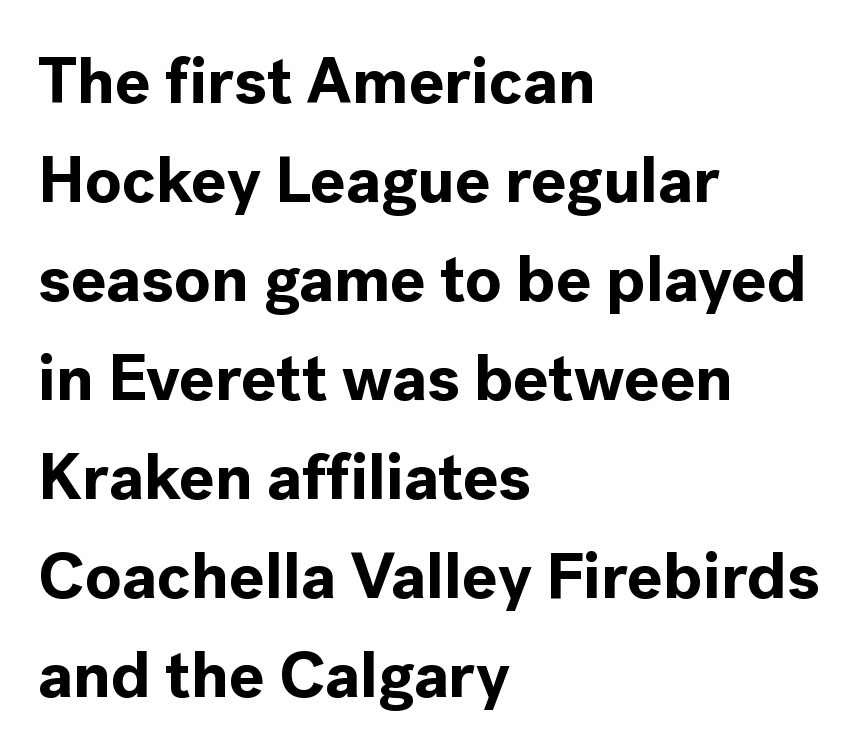
The image shows 66 px bold sans-serif type, upright; set left-aligned, normal line spacing (1.5x), normal letter spacing, not underlined; a medium x-height.
